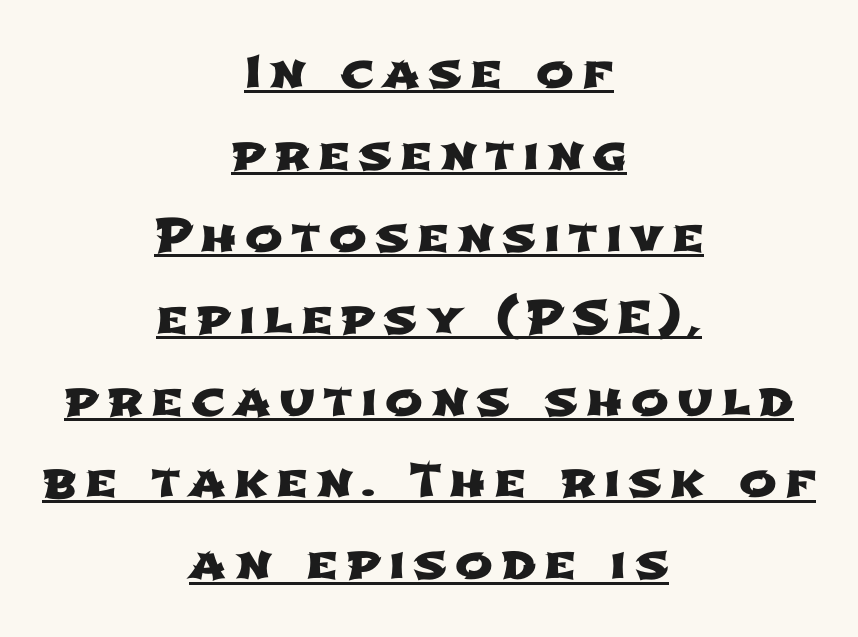
The paragraph has two soft edges and a firm central axis. Serif or sans? Sans — the stroke terminals are bare. The lettering is marked with a stroke running underneath it. The letters advance in unequal steps, a hallmark of proportional type.
